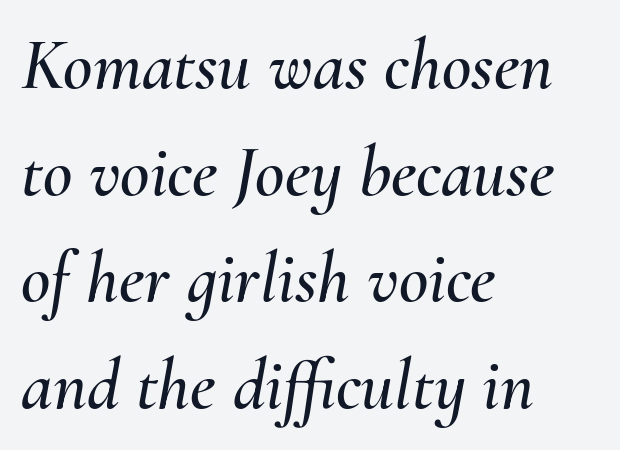
Q: Is the text italic (slanted)? A: Yes, it leans right by about 10 degrees.
Q: Is the text underlined? A: No.
Q: How is the paragraph aligned? A: Left-aligned.
Q: Is the spacing between letters normal or unusually wide? A: Normal.
Q: Is the spacing between lines tight, normal or loose? A: Normal.
Q: Width (condensed, normal, or wide)? A: Normal.
Q: Stroke contrast? A: Medium.
Q: x-height? A: Small.
Q: Monospaced? A: No.
